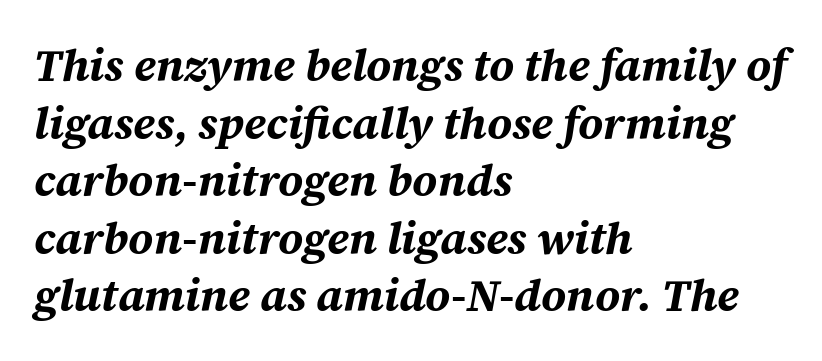
{"italic": "yes", "lean": "right", "slant_degrees": 12, "bold": "yes", "weight": "bold", "width": "normal", "stroke_contrast": "medium", "x_height": "medium", "monospaced": "no", "underline": "no", "align": "left", "line_spacing": "normal", "line_spacing_ratio": 1.28, "letter_spacing": "normal", "letter_spacing_em": 0.0, "glyph_px": 45}
